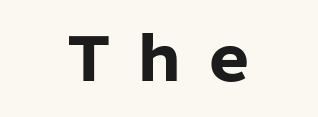
Q: Is the text bold? A: Yes.
Q: Is the text italic (slanted)? A: No, it is upright.
Q: Is the typeface a serif or a sans-serif typeface? A: Sans-serif.
Q: Is the text underlined? A: No.
Q: Width (condensed, normal, or wide)? A: Normal.
Q: Stroke contrast? A: Low.
Q: x-height? A: Medium.
Q: Monospaced? A: No.
